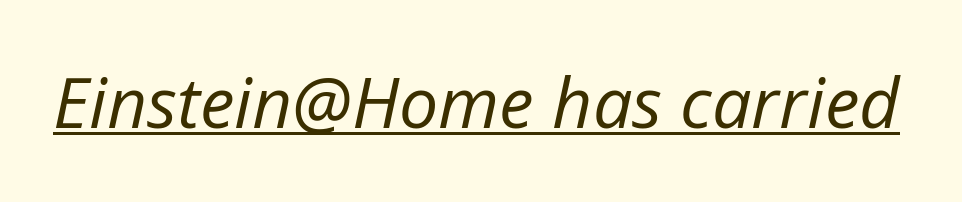
{"italic": "yes", "lean": "right", "slant_degrees": 12, "bold": "no", "weight": "regular", "width": "normal", "stroke_contrast": "low", "x_height": "medium", "monospaced": "no", "underline": "yes", "letter_spacing": "normal", "letter_spacing_em": 0.0, "glyph_px": 70}
